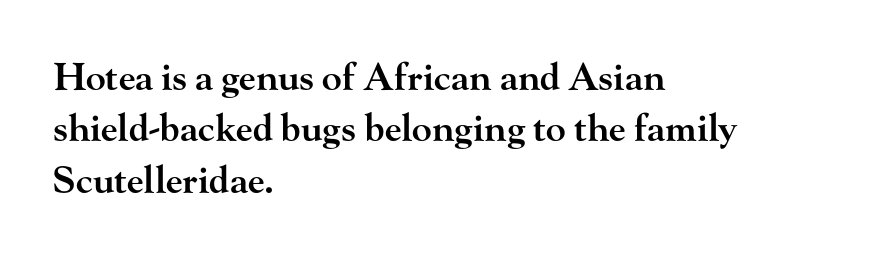
The image shows 37 px semibold, wide serif type, upright; set left-aligned, normal line spacing (1.39x), normal letter spacing, not underlined; high stroke contrast and a small x-height.
